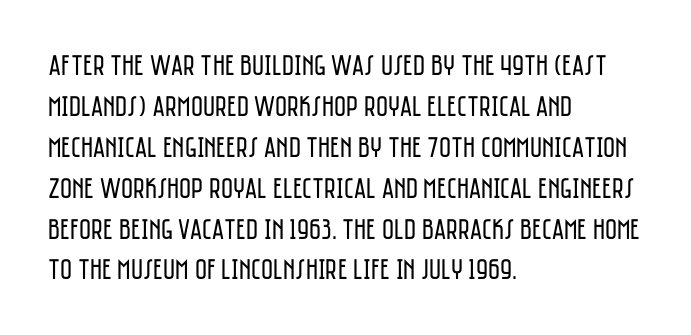
Q: Is the text bold? A: No.
Q: Is the text italic (slanted)? A: No, it is upright.
Q: Is the typeface a serif or a sans-serif typeface? A: Sans-serif.
Q: Is the text underlined? A: No.
Q: How is the paragraph aligned? A: Left-aligned.
Q: Is the spacing between letters normal or unusually wide? A: Normal.
Q: Is the spacing between lines tight, normal or loose? A: Normal.
Q: Width (condensed, normal, or wide)? A: Condensed.
Q: Stroke contrast? A: Low.
Q: x-height? A: Large.
Q: Monospaced? A: No.
